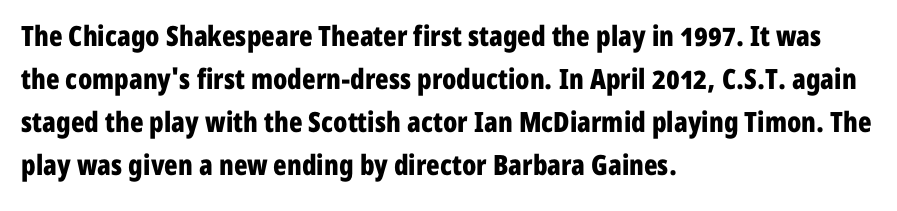
Q: Is the text bold? A: Yes.
Q: Is the text italic (slanted)? A: No, it is upright.
Q: Is the typeface a serif or a sans-serif typeface? A: Sans-serif.
Q: Is the text underlined? A: No.
Q: How is the paragraph aligned? A: Left-aligned.
Q: Is the spacing between letters normal or unusually wide? A: Normal.
Q: Is the spacing between lines tight, normal or loose? A: Normal.
Q: Width (condensed, normal, or wide)? A: Condensed.
Q: Stroke contrast? A: Low.
Q: x-height? A: Medium.
Q: Monospaced? A: No.
